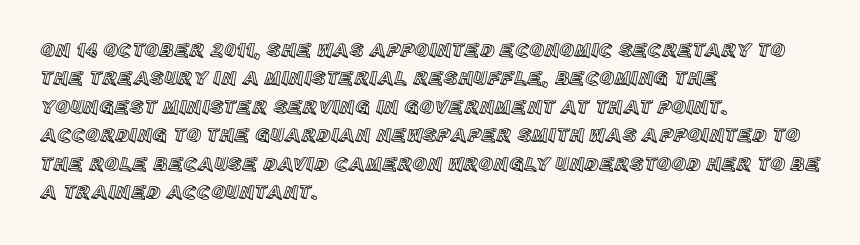
Q: Is the text italic (slanted)? A: Yes.
Q: Is the text underlined? A: No.
Q: How is the paragraph aligned? A: Left-aligned.
Q: Is the spacing between letters normal or unusually wide? A: Normal.
Q: Is the spacing between lines tight, normal or loose? A: Normal.
